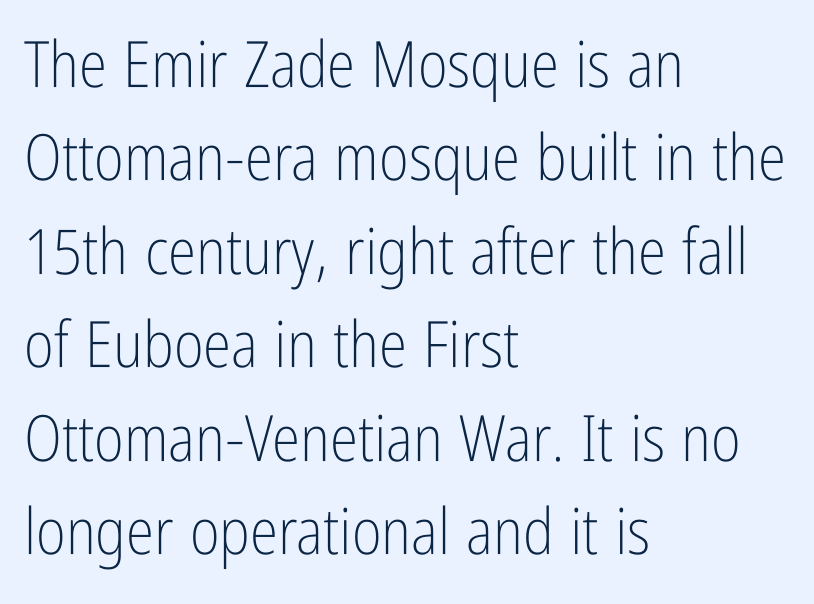
Q: Is the text bold? A: No.
Q: Is the text italic (slanted)? A: No, it is upright.
Q: Is the typeface a serif or a sans-serif typeface? A: Sans-serif.
Q: Is the text underlined? A: No.
Q: How is the paragraph aligned? A: Left-aligned.
Q: Is the spacing between letters normal or unusually wide? A: Normal.
Q: Is the spacing between lines tight, normal or loose? A: Normal.
Q: Width (condensed, normal, or wide)? A: Condensed.
Q: Stroke contrast? A: Low.
Q: x-height? A: Medium.
Q: Monospaced? A: No.
